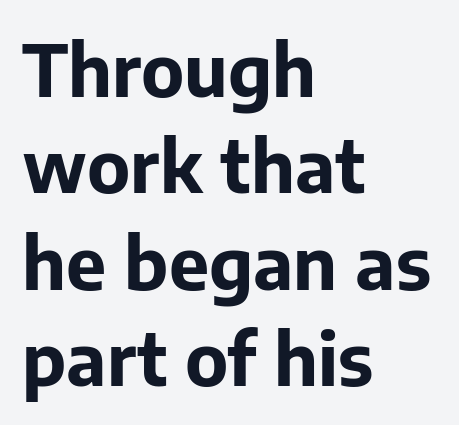
Tall strokes in this sample are plumb rather than angled. Caption: standard tracking, unaltered. These lines sit exactly where default settings would place them. Typographic density is high because the face is bold. Quick note: underline off.
